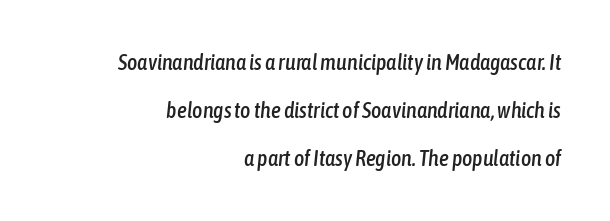
Q: Is the text italic (slanted)? A: Yes, it leans right by about 6 degrees.
Q: Is the text underlined? A: No.
Q: How is the paragraph aligned? A: Right-aligned.
Q: Is the spacing between letters normal or unusually wide? A: Normal.
Q: Is the spacing between lines tight, normal or loose? A: Loose.
